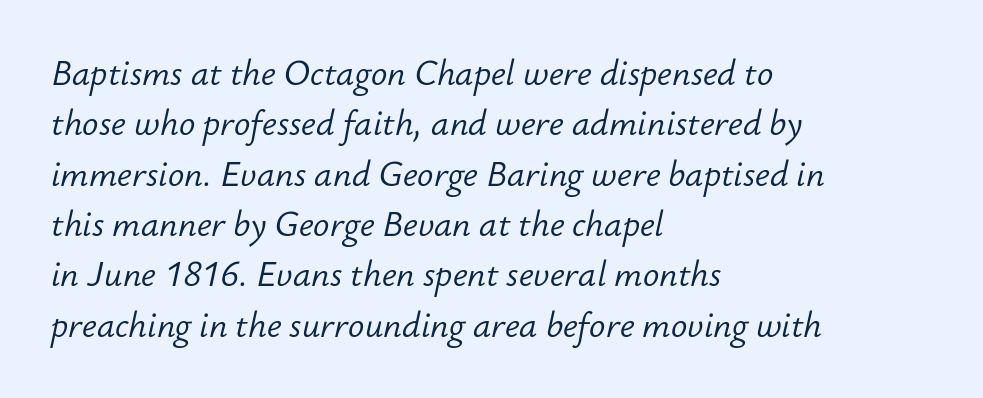
These lines are rendered in a variable-pitch font. Honestly, there is no underline to notice here at all. A typesetter would call this leading conventional body-copy spacing. Alignment: flush left. Quick note: italic. Letter spacing: default.
